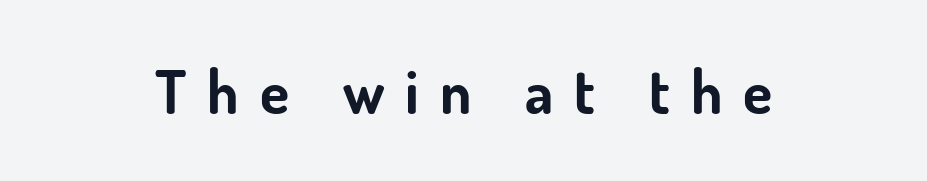
Only glyphs here, with clear space below each row. These lines carry a lot of weight — the face is fully bold. In terms of letterform style, serifs are entirely absent. Do the characters align in a grid? No, the font is proportional. Tracking value appears strongly positive — letters spread wide. When letters stand straight like this, we call the style roman or upright.
